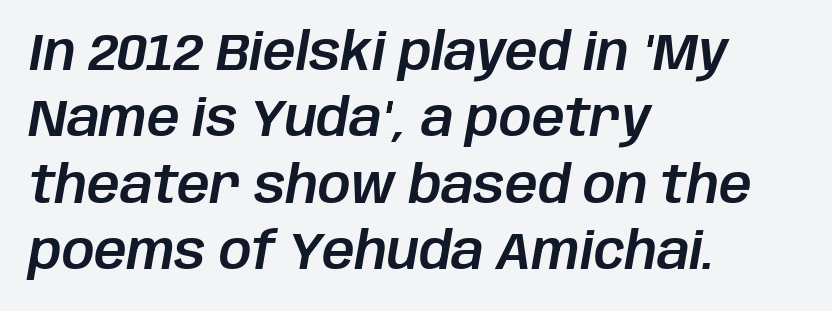
The image shows 51 px text type, italic (leaning right); set left-aligned, normal line spacing (1.3x), normal letter spacing, not underlined; low stroke contrast and a large x-height.
